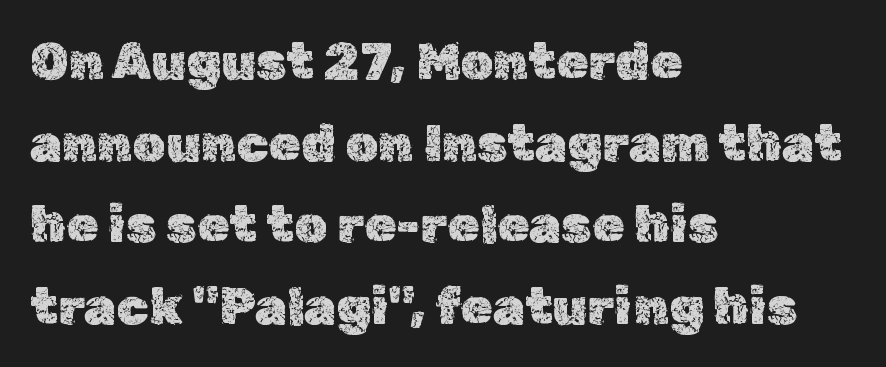
{"italic": "no", "width": "normal", "x_height": "medium", "monospaced": "no", "underline": "no", "align": "left", "line_spacing": "normal", "line_spacing_ratio": 1.57, "letter_spacing": "normal", "letter_spacing_em": 0.0, "glyph_px": 52}
